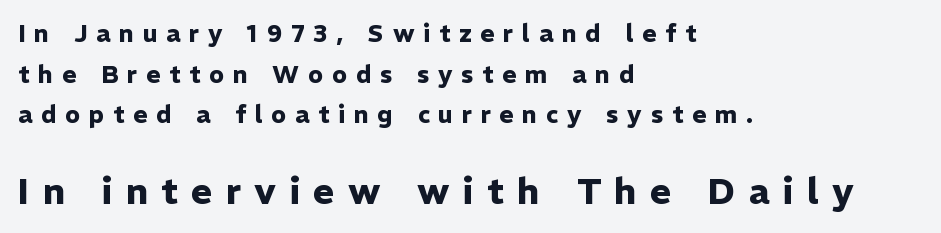
Q: Is the text bold? A: Yes.
Q: Is the text italic (slanted)? A: No, it is upright.
Q: Is the typeface a serif or a sans-serif typeface? A: Sans-serif.
Q: Is the text underlined? A: No.
Q: How is the paragraph aligned? A: Left-aligned.
Q: Is the spacing between letters normal or unusually wide? A: Unusually wide.
Q: Is the spacing between lines tight, normal or loose? A: Normal.
Q: Which block of text is set in a larger size, the first (top) or the second (bottom)? A: The second (bottom) one.
Q: Width (condensed, normal, or wide)? A: Normal.
Q: Stroke contrast? A: Low.
Q: x-height? A: Medium.
Q: Monospaced? A: No.
